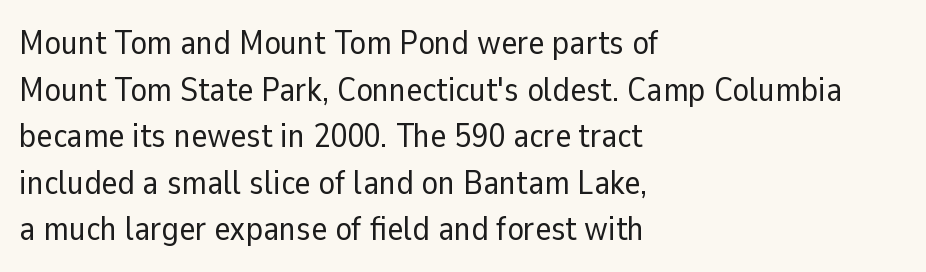
{"serif": "no", "italic": "no", "bold": "no", "weight": "regular", "width": "normal", "stroke_contrast": "low", "x_height": "medium", "monospaced": "no", "underline": "no", "align": "left", "line_spacing": "normal", "line_spacing_ratio": 1.37, "letter_spacing": "normal", "letter_spacing_em": 0.0, "glyph_px": 34}
